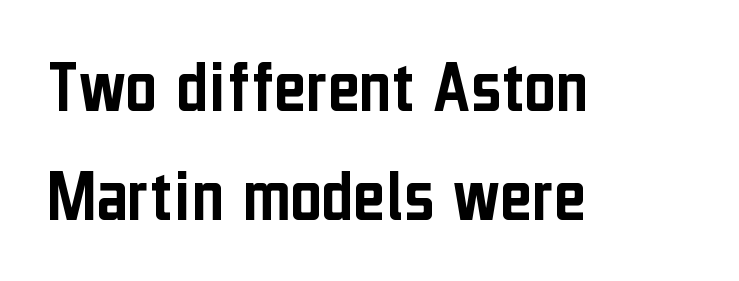
{"serif": "no", "italic": "no", "width": "condensed", "stroke_contrast": "low", "x_height": "medium", "monospaced": "no", "underline": "no", "align": "left", "line_spacing": "normal", "line_spacing_ratio": 1.41, "letter_spacing": "normal", "letter_spacing_em": 0.0, "glyph_px": 77}
